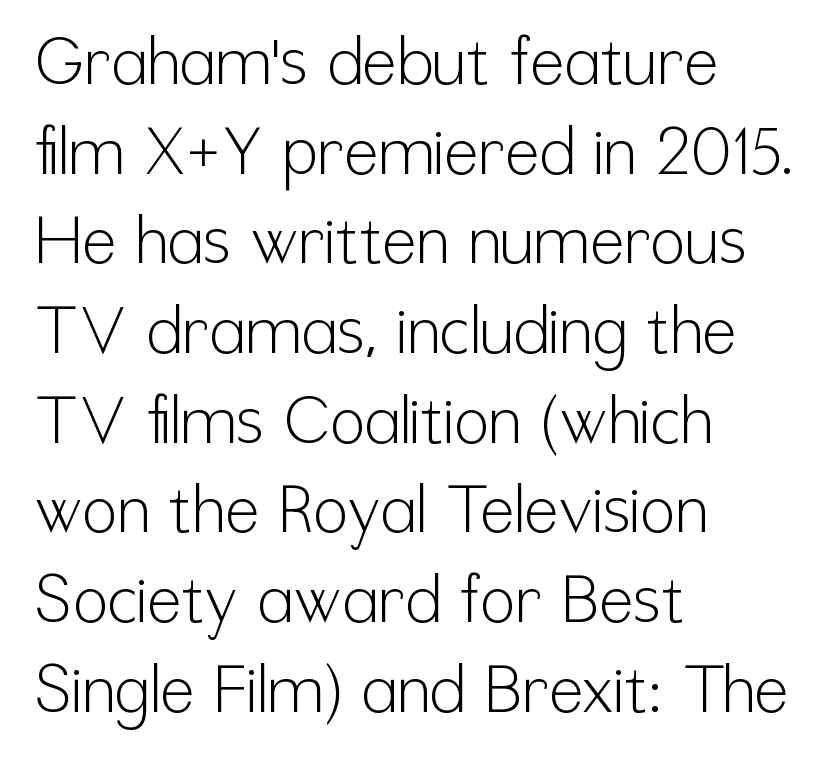
Q: Is the text bold? A: No.
Q: Is the text italic (slanted)? A: No, it is upright.
Q: Is the typeface a serif or a sans-serif typeface? A: Sans-serif.
Q: Is the text underlined? A: No.
Q: How is the paragraph aligned? A: Left-aligned.
Q: Is the spacing between letters normal or unusually wide? A: Normal.
Q: Is the spacing between lines tight, normal or loose? A: Normal.
Q: Width (condensed, normal, or wide)? A: Condensed.
Q: Stroke contrast? A: Low.
Q: x-height? A: Medium.
Q: Monospaced? A: No.
